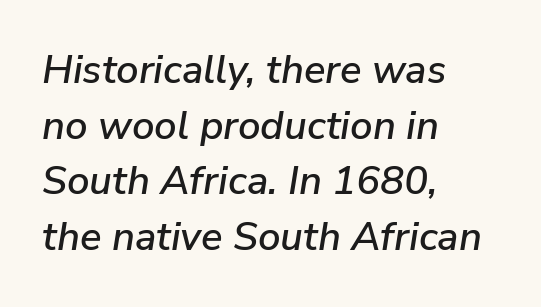
Whoever set this chose a conventional vertical rhythm. Yep, that's italic — everything's leaning. Note the varied advance widths — an 'i' is clearly narrower than an 'm'. Unmarked baselines from the first word to the last.
